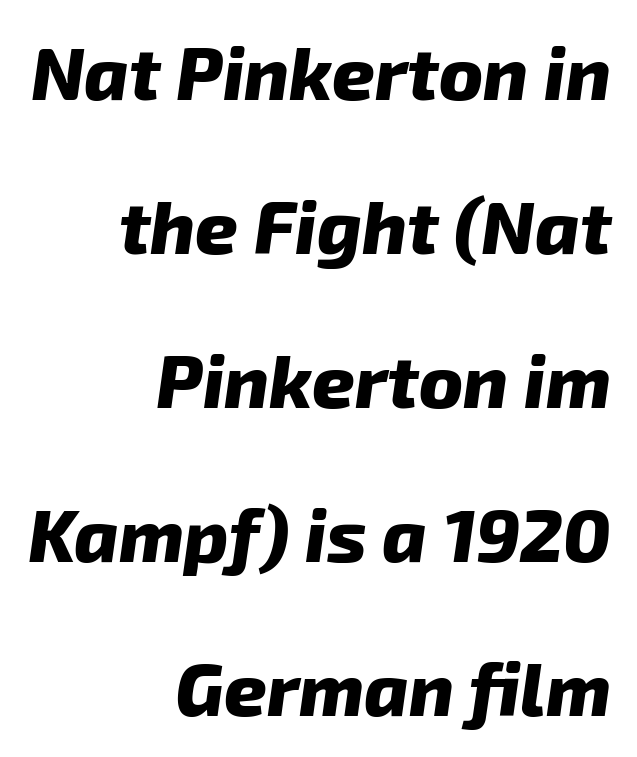
Q: Is the text bold? A: Yes.
Q: Is the text italic (slanted)? A: Yes, it leans right by about 8 degrees.
Q: Is the text underlined? A: No.
Q: How is the paragraph aligned? A: Right-aligned.
Q: Is the spacing between letters normal or unusually wide? A: Normal.
Q: Is the spacing between lines tight, normal or loose? A: Loose.
Q: Width (condensed, normal, or wide)? A: Normal.
Q: Stroke contrast? A: Low.
Q: x-height? A: Medium.
Q: Monospaced? A: No.
